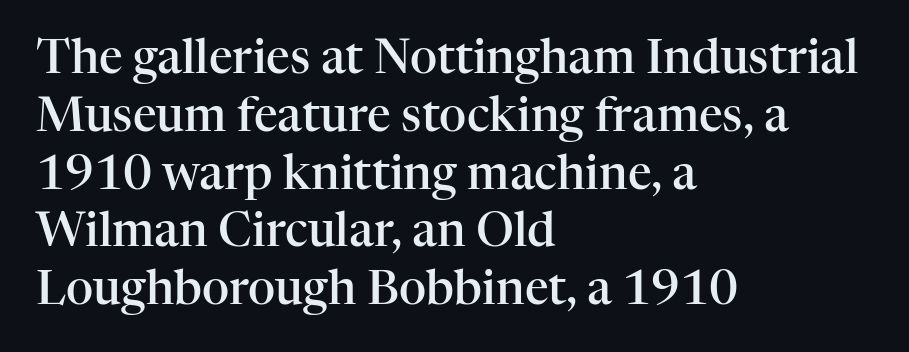
Q: Is the text bold? A: Semi-bold.
Q: Is the text italic (slanted)? A: No, it is upright.
Q: Is the typeface a serif or a sans-serif typeface? A: Serif.
Q: Is the text underlined? A: No.
Q: How is the paragraph aligned? A: Left-aligned.
Q: Is the spacing between letters normal or unusually wide? A: Normal.
Q: Width (condensed, normal, or wide)? A: Normal.
Q: Stroke contrast? A: High.
Q: x-height? A: Medium.
Q: Monospaced? A: No.
